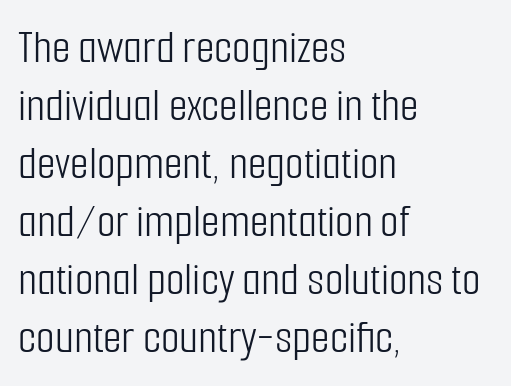
The image shows 48 px light, condensed sans-serif type, upright; set left-aligned, line spacing 1.21x, normal letter spacing, not underlined; low stroke contrast and a medium x-height.
